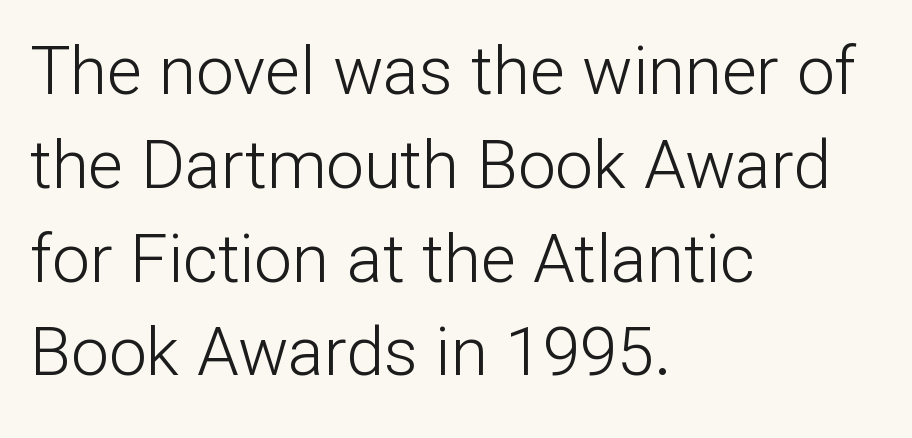
{"serif": "no", "italic": "no", "bold": "no", "weight": "light", "width": "normal", "stroke_contrast": "low", "x_height": "medium", "monospaced": "no", "underline": "no", "align": "left", "line_spacing": "normal", "line_spacing_ratio": 1.4, "letter_spacing": "normal", "letter_spacing_em": 0.0, "glyph_px": 67}
